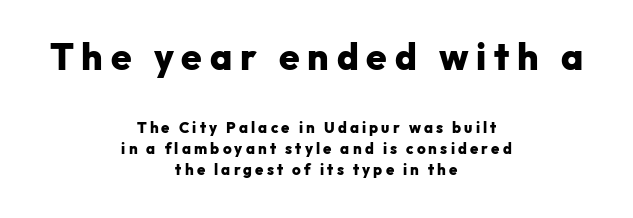
Reading top to bottom, the characters get smaller at the block break. Caption: multi-line text, centered on the measure. Caption: bold face, heavy strokes. A clean baseline with only descenders dipping below it. The letters carry no serifs — their stems end cleanly without finishing strokes. The letters advance in unequal steps, a hallmark of proportional type.
